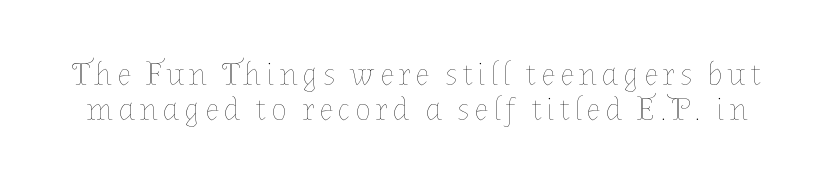
Q: Is the text bold? A: No.
Q: Is the text italic (slanted)? A: No, it is upright.
Q: Is the text underlined? A: No.
Q: Is the spacing between lines tight, normal or loose? A: Tight.
Q: Width (condensed, normal, or wide)? A: Normal.
Q: Stroke contrast? A: Low.
Q: x-height? A: Medium.
Q: Monospaced? A: No.
